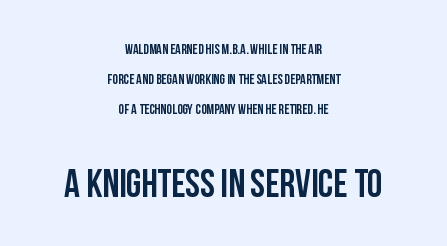
The image shows 39 px semibold, condensed sans-serif type, upright; set centered, loose line spacing (2.15x), normal letter spacing, not underlined; the second (bottom) block is 2.79x larger; low stroke contrast and a large x-height.
